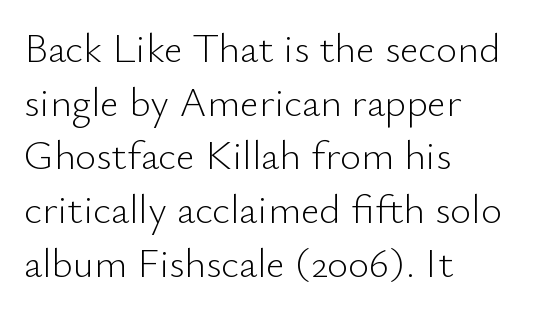
Q: Is the text bold? A: No.
Q: Is the text italic (slanted)? A: No, it is upright.
Q: Is the typeface a serif or a sans-serif typeface? A: Sans-serif.
Q: Is the text underlined? A: No.
Q: How is the paragraph aligned? A: Left-aligned.
Q: Is the spacing between letters normal or unusually wide? A: Normal.
Q: Is the spacing between lines tight, normal or loose? A: Normal.
Q: Width (condensed, normal, or wide)? A: Normal.
Q: Stroke contrast? A: Low.
Q: x-height? A: Small.
Q: Monospaced? A: No.
